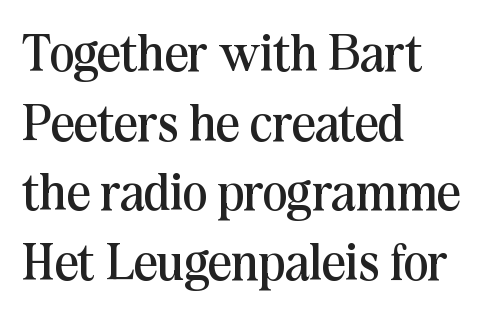
The passage is arranged the way most books set body copy — flush left. Honestly, the row spacing looks completely unremarkable. A clean baseline with only descenders dipping below it. A typesetter would mark this as roman, not italic.
